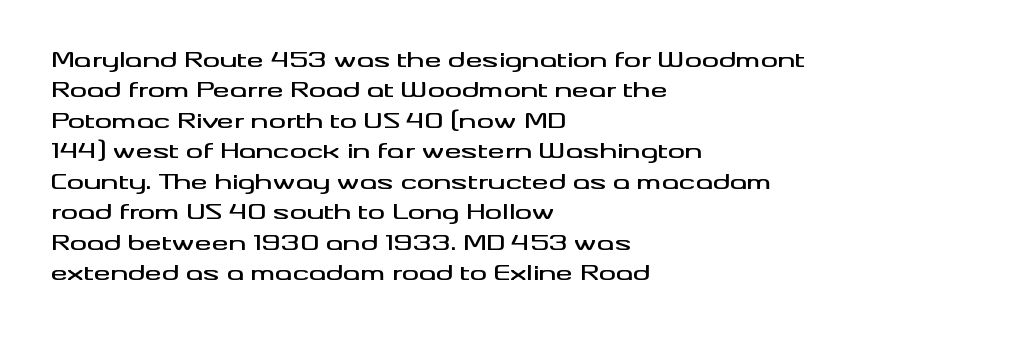
The image shows 21 px text type, upright; set left-aligned, normal line spacing (1.45x), normal letter spacing, not underlined.
